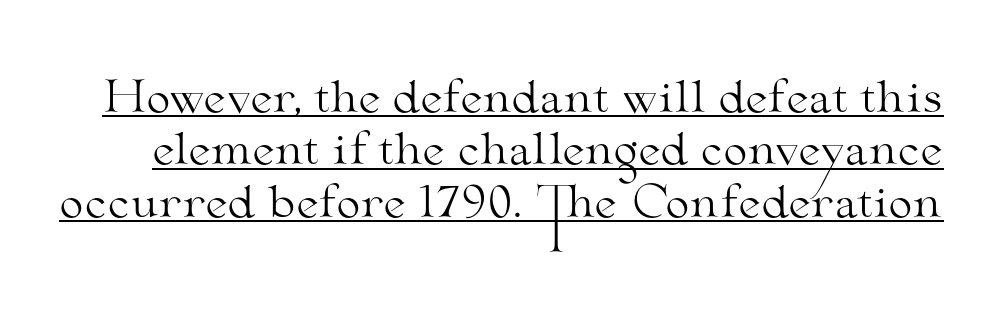
Q: Is the text bold? A: No.
Q: Is the text italic (slanted)? A: No, it is upright.
Q: Is the typeface a serif or a sans-serif typeface? A: Serif.
Q: Is the text underlined? A: Yes.
Q: Is the spacing between letters normal or unusually wide? A: Normal.
Q: Width (condensed, normal, or wide)? A: Wide.
Q: Stroke contrast? A: Medium.
Q: x-height? A: Small.
Q: Monospaced? A: No.
